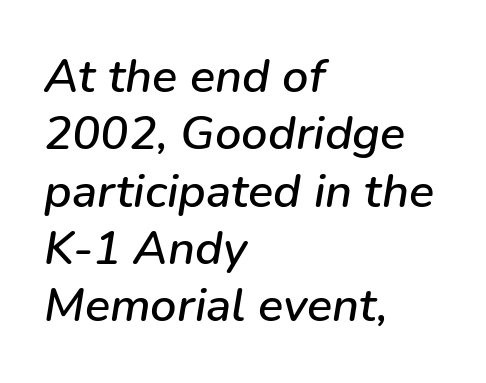
{"italic": "yes", "lean": "right", "slant_degrees": 9, "width": "normal", "stroke_contrast": "low", "x_height": "medium", "monospaced": "no", "underline": "no", "align": "left", "line_spacing_ratio": 1.22, "letter_spacing": "normal", "letter_spacing_em": 0.0, "glyph_px": 47}
